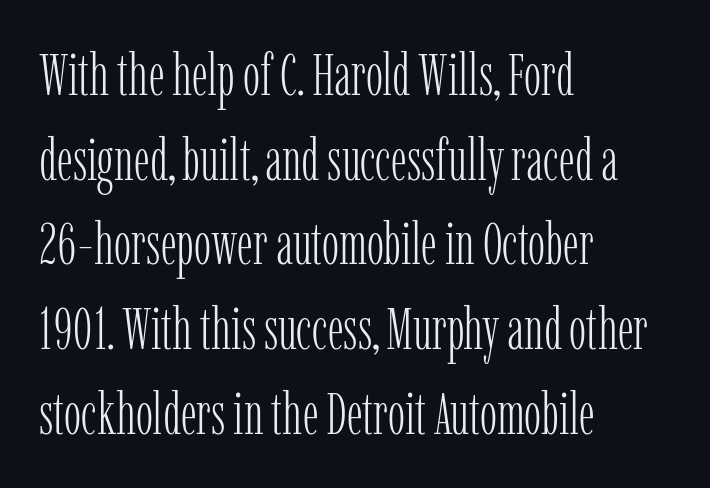
{"serif": "yes", "italic": "no", "bold": "no", "weight": "light", "width": "condensed", "stroke_contrast": "low", "x_height": "medium", "monospaced": "no", "underline": "no", "align": "left", "line_spacing": "normal", "line_spacing_ratio": 1.46, "letter_spacing": "normal", "letter_spacing_em": 0.0, "glyph_px": 58}
